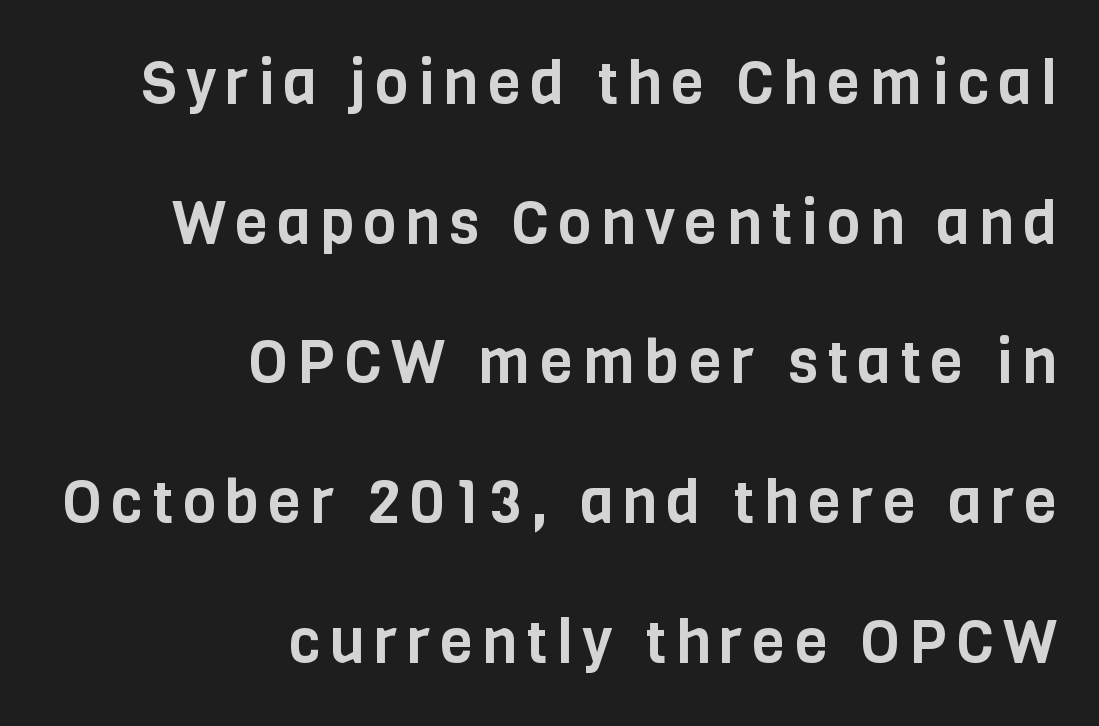
Q: Is the text italic (slanted)? A: No, it is upright.
Q: Is the typeface a serif or a sans-serif typeface? A: Sans-serif.
Q: Is the text underlined? A: No.
Q: How is the paragraph aligned? A: Right-aligned.
Q: Is the spacing between lines tight, normal or loose? A: Loose.
Q: Width (condensed, normal, or wide)? A: Condensed.
Q: Stroke contrast? A: Low.
Q: x-height? A: Large.
Q: Monospaced? A: No.
